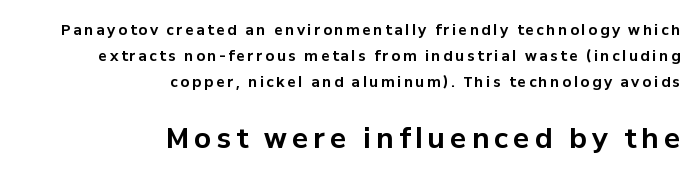
{"italic": "no", "bold": "yes", "underline": "no", "align": "right", "line_spacing_ratio": 1.86, "larger_block": "second", "size_ratio": 1.93, "glyph_px": 27}
